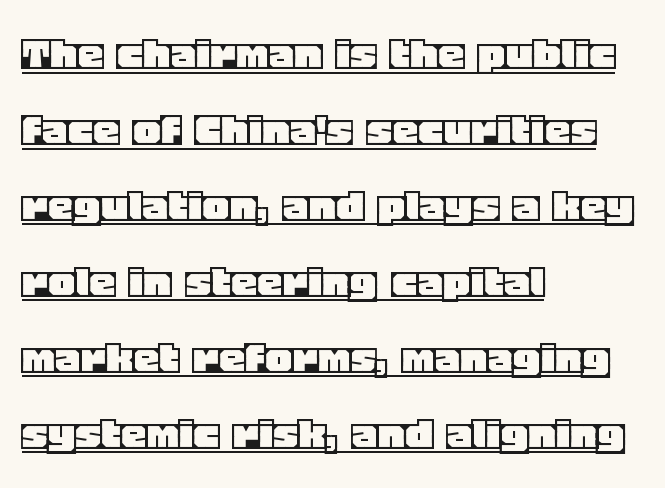
Q: Is the text italic (slanted)? A: No, it is upright.
Q: Is the text underlined? A: Yes.
Q: How is the paragraph aligned? A: Left-aligned.
Q: Is the spacing between letters normal or unusually wide? A: Normal.
Q: Is the spacing between lines tight, normal or loose? A: Normal.
Q: Width (condensed, normal, or wide)? A: Normal.
Q: x-height? A: Large.
Q: Monospaced? A: No.
